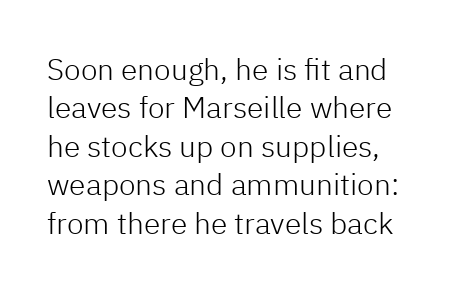
Does extra space separate the letters? No, they use regular spacing. Bare-footed words on every line. Is this a heavy cut? Hardly; it is regular or lighter. Posture: vertical.
